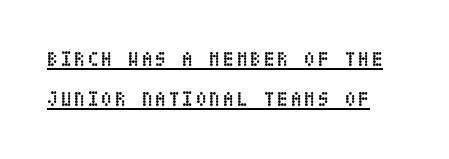
Q: Is the text bold? A: Yes.
Q: Is the text italic (slanted)? A: No, it is upright.
Q: Is the text underlined? A: Yes.
Q: Is the spacing between lines tight, normal or loose? A: Loose.
